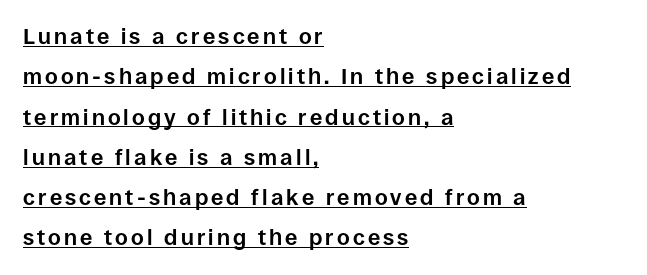
Q: Is the text bold? A: Yes.
Q: Is the text italic (slanted)? A: No, it is upright.
Q: Is the text underlined? A: Yes.
Q: How is the paragraph aligned? A: Left-aligned.
